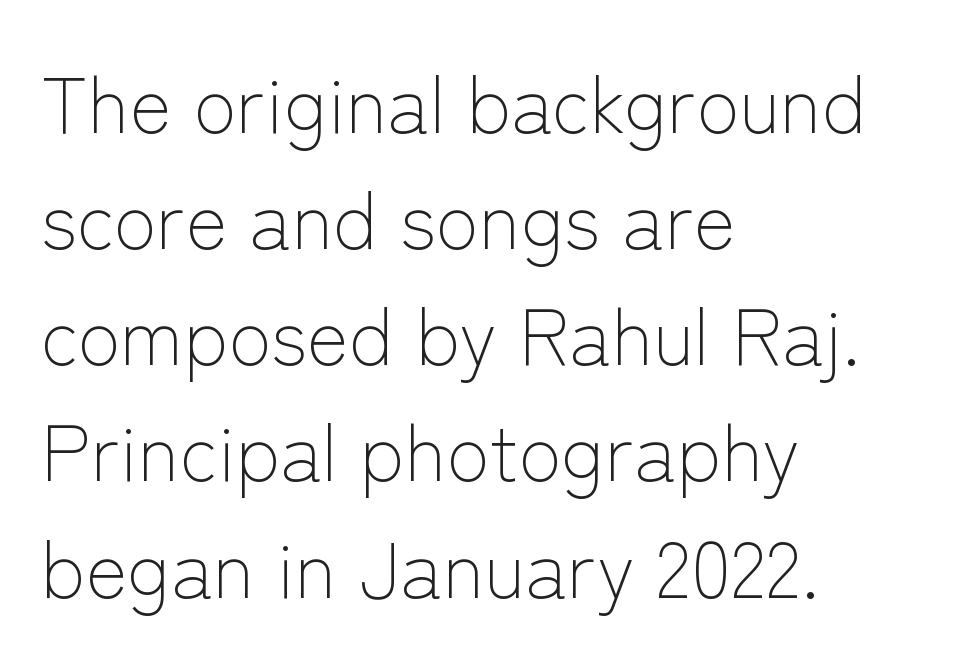
Letters have the restrained weight of plain body copy at most. The area under the type is left untouched. The letters stand upright; this is a roman face. Does extra space separate the letters? No, they use regular spacing. Whoever set this chose a conventional vertical rhythm.
